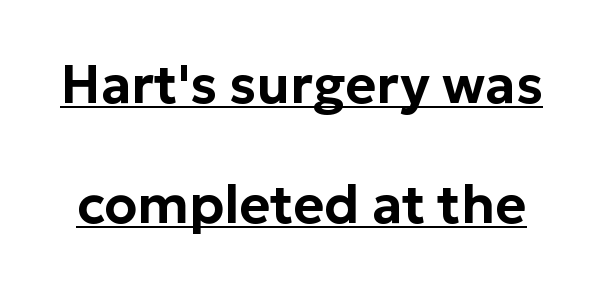
If you measured baseline to baseline, you'd find a long distance. The rendering uses natural spacing where letterforms have individual widths. The lettering stays uniformly vertical, giving the passage a roman look. A baseline rule has been typeset under these characters. The face used here is rendered with its standard letterfit.
